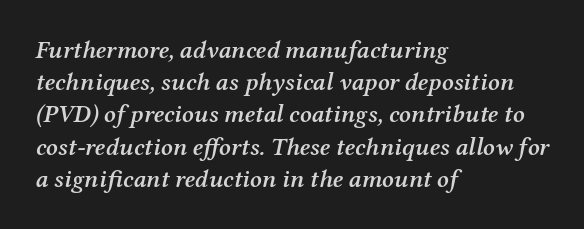
The image shows 25 px text type, italic (leaning right); set left-aligned, normal line spacing (1.29x), normal letter spacing, not underlined.
